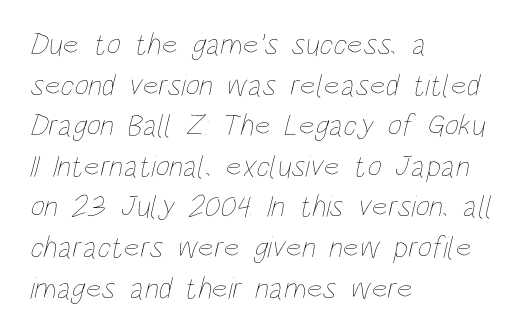
Q: Is the text bold? A: No.
Q: Is the text underlined? A: No.
Q: How is the paragraph aligned? A: Left-aligned.
Q: Is the spacing between letters normal or unusually wide? A: Normal.
Q: Is the spacing between lines tight, normal or loose? A: Normal.
Q: Width (condensed, normal, or wide)? A: Condensed.
Q: Stroke contrast? A: Low.
Q: x-height? A: Large.
Q: Monospaced? A: No.
